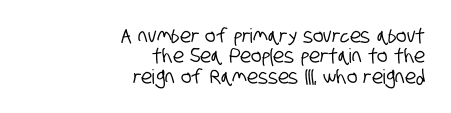
Q: Is the text underlined? A: No.
Q: How is the paragraph aligned? A: Right-aligned.
Q: Is the spacing between letters normal or unusually wide? A: Normal.
Q: Is the spacing between lines tight, normal or loose? A: Tight.
